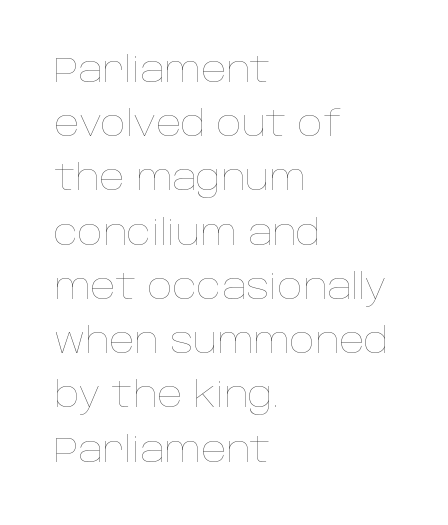
The image shows 35 px thin type, upright; set left-aligned, normal line spacing (1.55x), normal letter spacing, not underlined; low stroke contrast and a large x-height.
